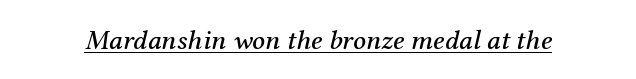
{"serif": "yes", "italic": "yes", "lean": "right", "slant_degrees": 12, "width": "normal", "stroke_contrast": "medium", "x_height": "medium", "monospaced": "no", "underline": "yes", "letter_spacing": "normal", "letter_spacing_em": 0.0, "glyph_px": 28}
